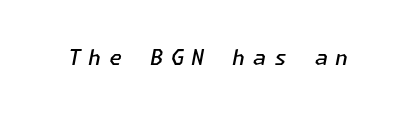
The image shows 21 px text type, italic (leaning right); set unusually wide letter spacing (+0.36 em), not underlined.
